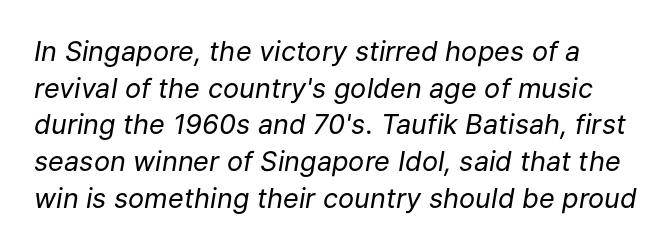
{"italic": "yes", "lean": "right", "slant_degrees": 9, "bold": "no", "underline": "no", "line_spacing": "normal", "line_spacing_ratio": 1.36, "letter_spacing": "normal", "letter_spacing_em": 0.0, "glyph_px": 27}
